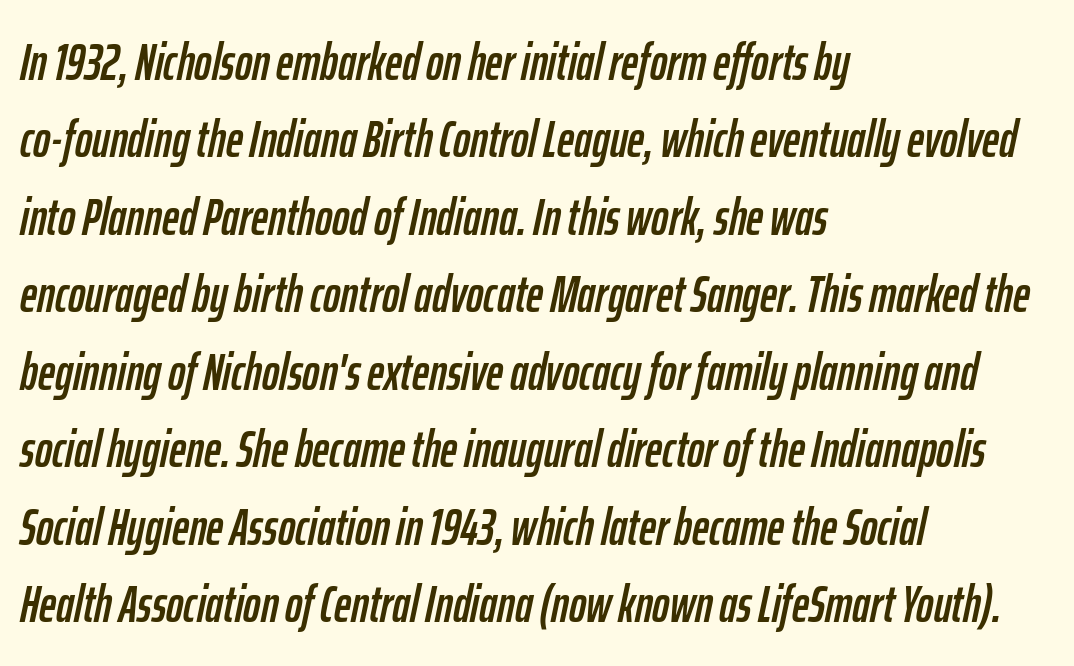
{"italic": "yes", "lean": "right", "slant_degrees": 12, "width": "condensed", "stroke_contrast": "low", "x_height": "medium", "monospaced": "no", "underline": "no", "align": "left", "line_spacing": "normal", "line_spacing_ratio": 1.49, "letter_spacing": "normal", "letter_spacing_em": 0.0, "glyph_px": 52}
